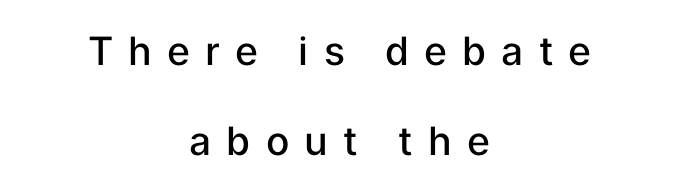
The image shows 39 px semibold sans-serif type, upright; set centered, loose line spacing (2.32x), unusually wide letter spacing (+0.39 em), not underlined; low stroke contrast and a medium x-height.
